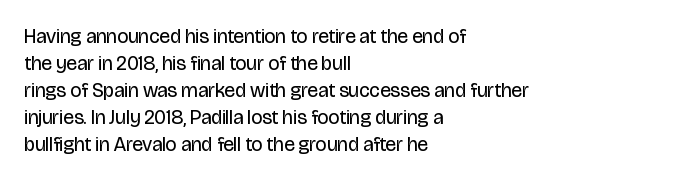
Q: Is the text bold? A: No.
Q: Is the text italic (slanted)? A: No, it is upright.
Q: Is the text underlined? A: No.
Q: How is the paragraph aligned? A: Left-aligned.
Q: Is the spacing between letters normal or unusually wide? A: Normal.
Q: Is the spacing between lines tight, normal or loose? A: Normal.
